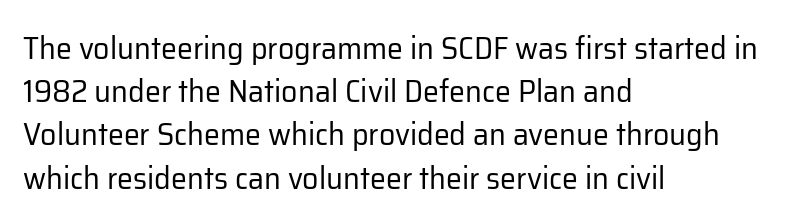
Q: Is the text bold? A: No.
Q: Is the text italic (slanted)? A: No, it is upright.
Q: Is the typeface a serif or a sans-serif typeface? A: Sans-serif.
Q: Is the text underlined? A: No.
Q: How is the paragraph aligned? A: Left-aligned.
Q: Is the spacing between letters normal or unusually wide? A: Normal.
Q: Is the spacing between lines tight, normal or loose? A: Normal.
Q: Width (condensed, normal, or wide)? A: Normal.
Q: Stroke contrast? A: Low.
Q: x-height? A: Medium.
Q: Monospaced? A: No.
